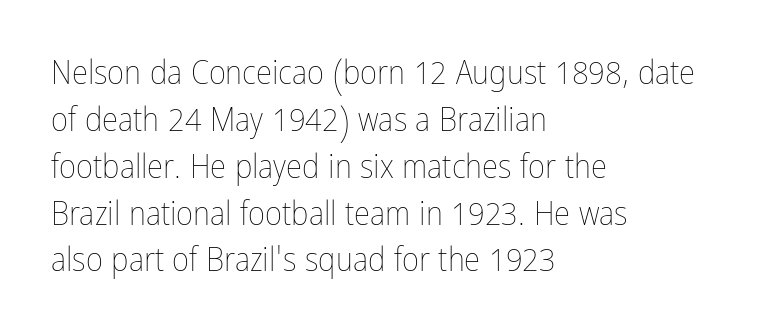
Do the characters align in a grid? No, the font is proportional. The string is rendered with underlining switched off. Short and long lines alike share a common starting point at left. Each stroke keeps to a modest, everyday thickness or less. Nope, not italic — everything's standing straight.
